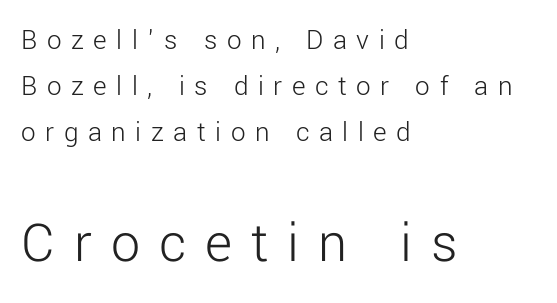
Q: Is the text bold? A: No.
Q: Is the text italic (slanted)? A: No, it is upright.
Q: Is the typeface a serif or a sans-serif typeface? A: Sans-serif.
Q: Is the text underlined? A: No.
Q: How is the paragraph aligned? A: Left-aligned.
Q: Is the spacing between letters normal or unusually wide? A: Unusually wide.
Q: Is the spacing between lines tight, normal or loose? A: Normal.
Q: Which block of text is set in a larger size, the first (top) or the second (bottom)? A: The second (bottom) one.
Q: Width (condensed, normal, or wide)? A: Normal.
Q: Stroke contrast? A: Low.
Q: x-height? A: Medium.
Q: Monospaced? A: No.
